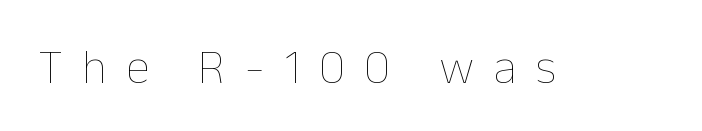
{"italic": "no", "bold": "no", "weight": "thin", "width": "normal", "stroke_contrast": "low", "x_height": "medium", "monospaced": "no", "underline": "no", "letter_spacing": "wide", "letter_spacing_em": 0.39, "glyph_px": 49}
